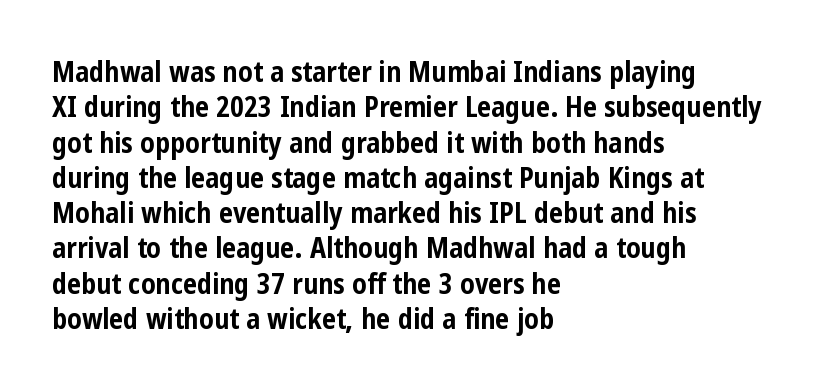
Q: Is the text bold? A: Yes.
Q: Is the text italic (slanted)? A: No, it is upright.
Q: Is the typeface a serif or a sans-serif typeface? A: Sans-serif.
Q: Is the text underlined? A: No.
Q: How is the paragraph aligned? A: Left-aligned.
Q: Is the spacing between letters normal or unusually wide? A: Normal.
Q: Is the spacing between lines tight, normal or loose? A: Normal.
Q: Width (condensed, normal, or wide)? A: Condensed.
Q: Stroke contrast? A: Low.
Q: x-height? A: Medium.
Q: Monospaced? A: No.
